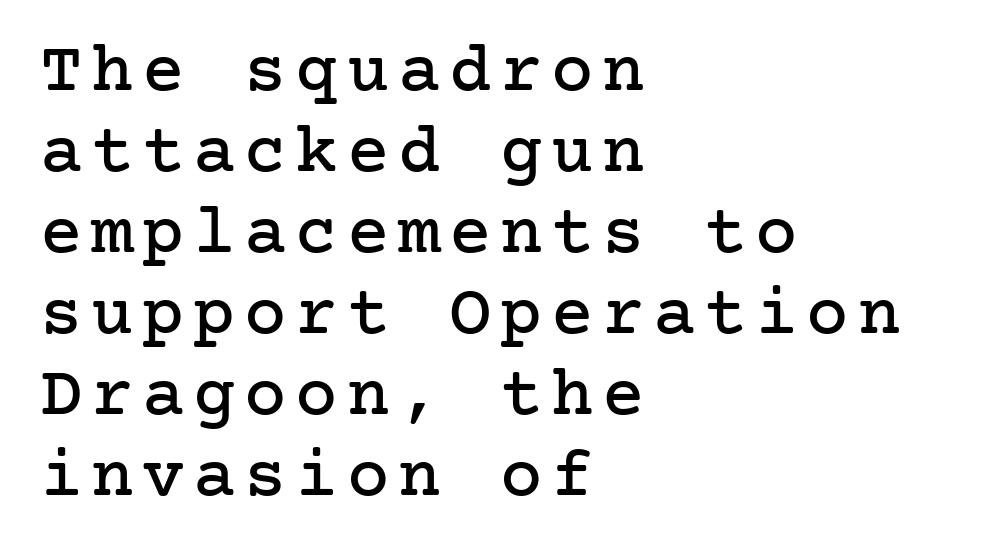
Each letter's strokes conclude with small projecting serifs. Decoration check: the copy has no underline. In terms of posture, this sample is upright. If you drew a ruler down the left edge, every line would touch it. Quick note: interline space is minimal.
